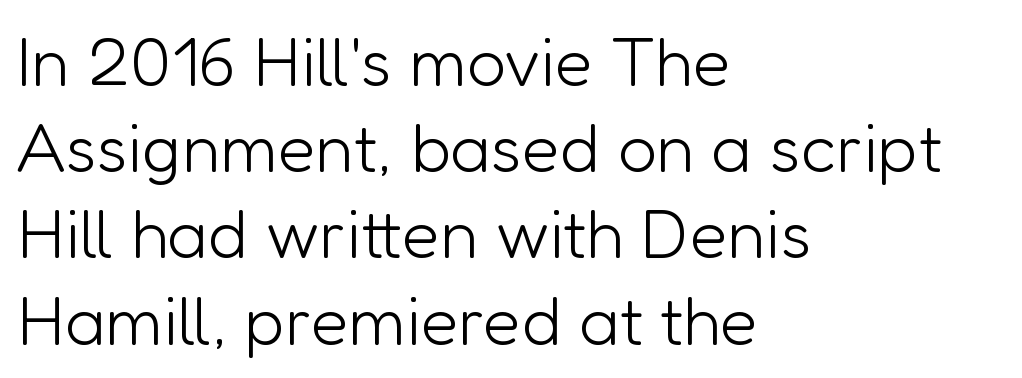
{"serif": "no", "italic": "no", "bold": "no", "weight": "light", "width": "normal", "stroke_contrast": "low", "x_height": "medium", "monospaced": "no", "underline": "no", "align": "left", "line_spacing": "normal", "line_spacing_ratio": 1.25, "letter_spacing": "normal", "letter_spacing_em": 0.0, "glyph_px": 69}
